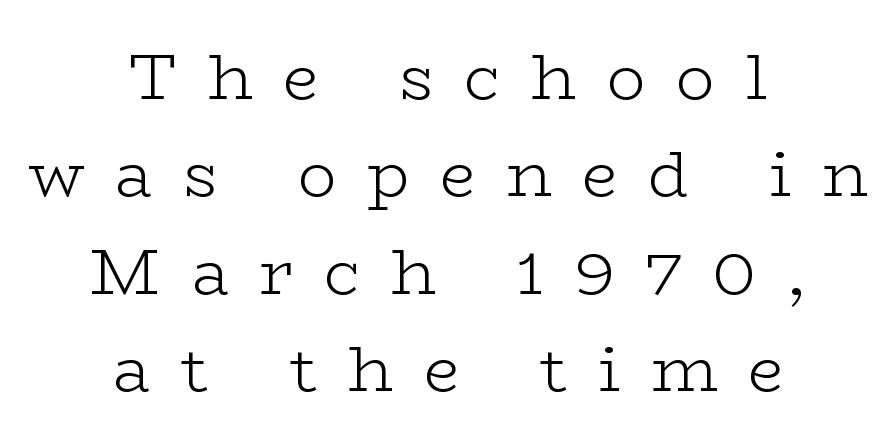
Q: Is the text bold? A: No.
Q: Is the text italic (slanted)? A: No, it is upright.
Q: Is the typeface a serif or a sans-serif typeface? A: Serif.
Q: Is the text underlined? A: No.
Q: How is the paragraph aligned? A: Centered.
Q: Is the spacing between letters normal or unusually wide? A: Unusually wide.
Q: Is the spacing between lines tight, normal or loose? A: Normal.
Q: Width (condensed, normal, or wide)? A: Wide.
Q: Stroke contrast? A: Low.
Q: x-height? A: Medium.
Q: Monospaced? A: No.
